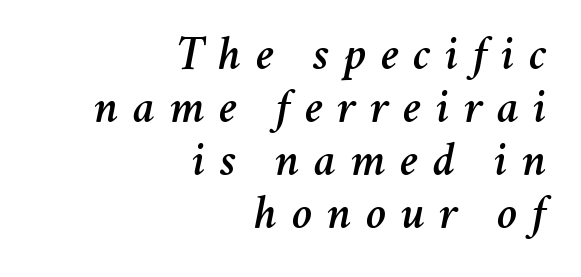
Q: Is the text italic (slanted)? A: Yes, it leans right by about 11 degrees.
Q: Is the text underlined? A: No.
Q: How is the paragraph aligned? A: Right-aligned.
Q: Is the spacing between letters normal or unusually wide? A: Unusually wide.
Q: Is the spacing between lines tight, normal or loose? A: Tight.
Q: Width (condensed, normal, or wide)? A: Normal.
Q: Stroke contrast? A: Medium.
Q: x-height? A: Medium.
Q: Monospaced? A: No.
